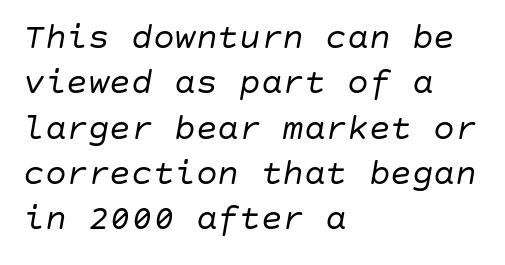
Students, observe: this is what conventionally led text looks like. The typesetter chose a ragged-right arrangement here. The weight would be labelled regular, book, light, or lighter still. There is no visible air inserted between adjacent glyphs. The glyphs are unaccompanied by any horizontal stroke below them.
